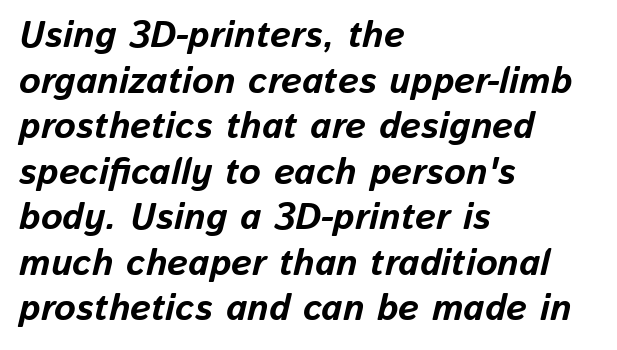
Q: Is the text bold? A: Yes.
Q: Is the text italic (slanted)? A: Yes, it leans right by about 13 degrees.
Q: Is the text underlined? A: No.
Q: How is the paragraph aligned? A: Left-aligned.
Q: Is the spacing between letters normal or unusually wide? A: Normal.
Q: Width (condensed, normal, or wide)? A: Normal.
Q: Stroke contrast? A: Low.
Q: x-height? A: Medium.
Q: Monospaced? A: No.
